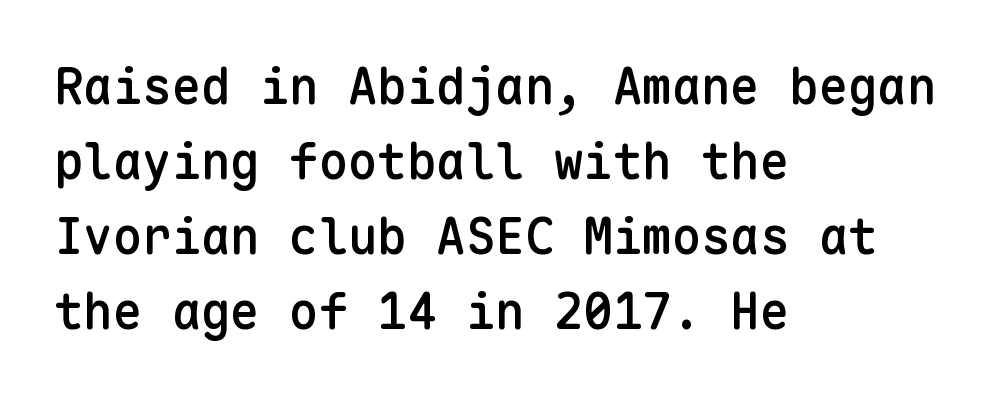
{"serif": "no", "italic": "no", "bold": "semi", "weight": "semibold", "width": "normal", "stroke_contrast": "low", "x_height": "medium", "monospaced": "yes", "underline": "no", "align": "left", "line_spacing": "normal", "line_spacing_ratio": 1.53, "letter_spacing": "normal", "letter_spacing_em": 0.0, "glyph_px": 49}
